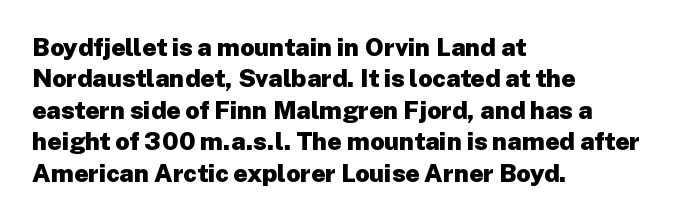
{"italic": "no", "bold": "yes", "underline": "no", "align": "left", "line_spacing": "normal", "line_spacing_ratio": 1.26, "letter_spacing": "normal", "letter_spacing_em": 0.0, "glyph_px": 25}
